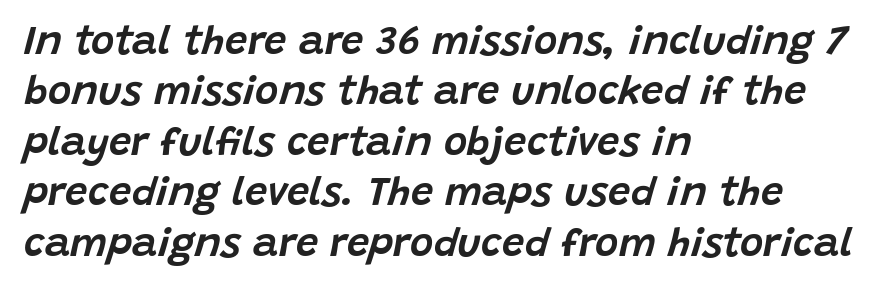
Q: Is the text italic (slanted)? A: Yes, it leans right by about 15 degrees.
Q: Is the text underlined? A: No.
Q: How is the paragraph aligned? A: Left-aligned.
Q: Is the spacing between letters normal or unusually wide? A: Normal.
Q: Is the spacing between lines tight, normal or loose? A: Normal.
Q: Width (condensed, normal, or wide)? A: Normal.
Q: Stroke contrast? A: Low.
Q: x-height? A: Large.
Q: Monospaced? A: No.
